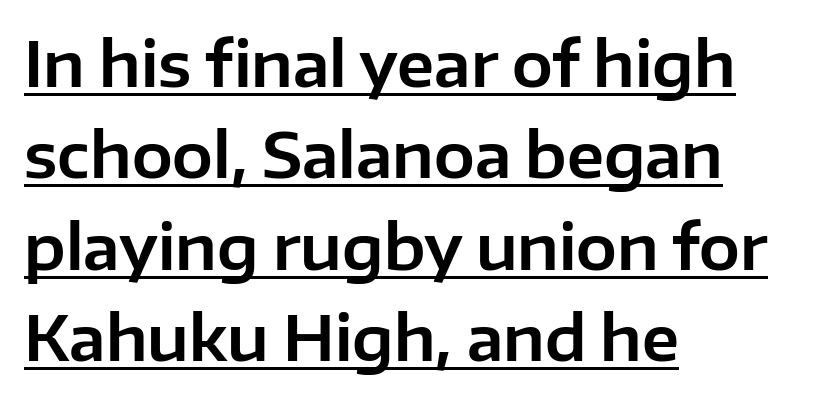
{"serif": "no", "italic": "no", "width": "normal", "stroke_contrast": "low", "x_height": "medium", "monospaced": "no", "underline": "yes", "align": "left", "line_spacing": "normal", "line_spacing_ratio": 1.5, "letter_spacing": "normal", "letter_spacing_em": 0.0, "glyph_px": 61}
